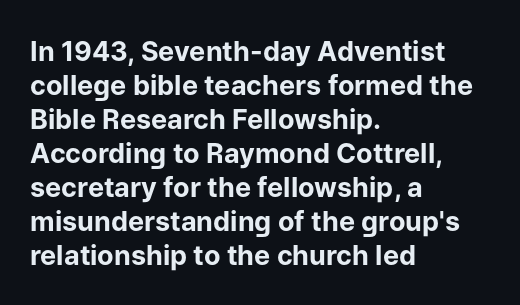
Does the weight exceed regular? Yes, all the way to bold. Short note: letters normally spaced. The space beneath each line is pristine and unruled. The typesetter chose a ragged-right arrangement here. Posture: vertical. The passage shown stacks its lines at a standard gap.
